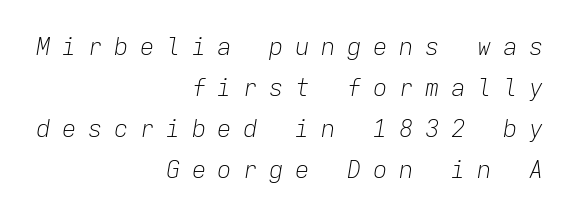
Stroke thickness stays within the range of a standard reading face or lighter. The foot of each line stays bare and open. Does the lettering tilt? It does — this is italic. Here the glyphs are tracked loosely, breaking word shapes into spaced letters.
